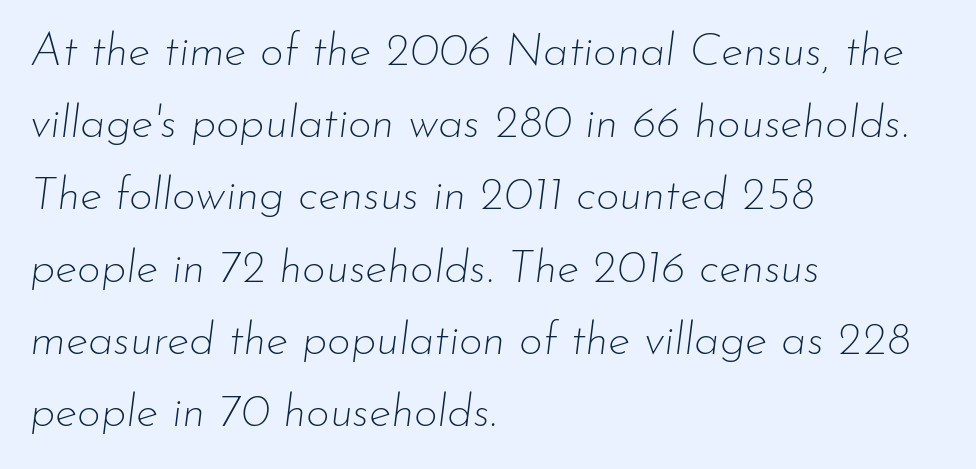
{"italic": "yes", "lean": "right", "slant_degrees": 7, "bold": "no", "weight": "thin", "width": "normal", "stroke_contrast": "low", "x_height": "small", "monospaced": "no", "underline": "no", "align": "left", "line_spacing": "normal", "line_spacing_ratio": 1.57, "letter_spacing": "normal", "letter_spacing_em": 0.0, "glyph_px": 46}
